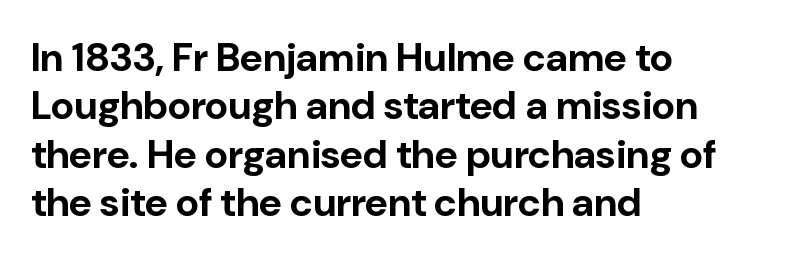
Reading down the block, your eye returns to a fixed left position each line. The letters carry no serifs — their stems end cleanly without finishing strokes. The passage shown is not underscored anywhere. Proportional: the letters do not fall into vertical columns. The typography opts for an upright posture over an oblique one.
